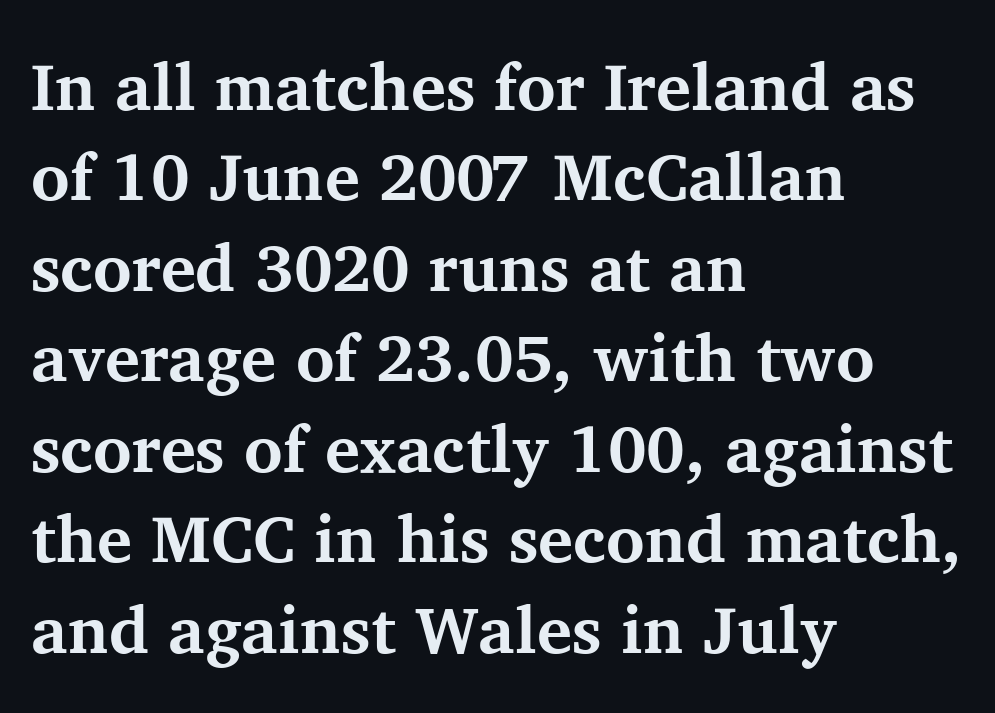
Q: Is the text bold? A: Yes.
Q: Is the text italic (slanted)? A: No, it is upright.
Q: Is the typeface a serif or a sans-serif typeface? A: Serif.
Q: Is the text underlined? A: No.
Q: How is the paragraph aligned? A: Left-aligned.
Q: Is the spacing between letters normal or unusually wide? A: Normal.
Q: Is the spacing between lines tight, normal or loose? A: Normal.
Q: Width (condensed, normal, or wide)? A: Normal.
Q: Stroke contrast? A: Medium.
Q: x-height? A: Medium.
Q: Monospaced? A: No.
